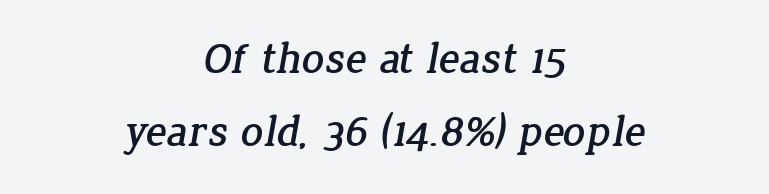
{"serif": "yes", "width": "normal", "stroke_contrast": "low", "x_height": "medium", "monospaced": "no", "underline": "no", "align": "center", "line_spacing": "normal", "line_spacing_ratio": 1.65, "letter_spacing": "normal", "letter_spacing_em": 0.0, "glyph_px": 44}
